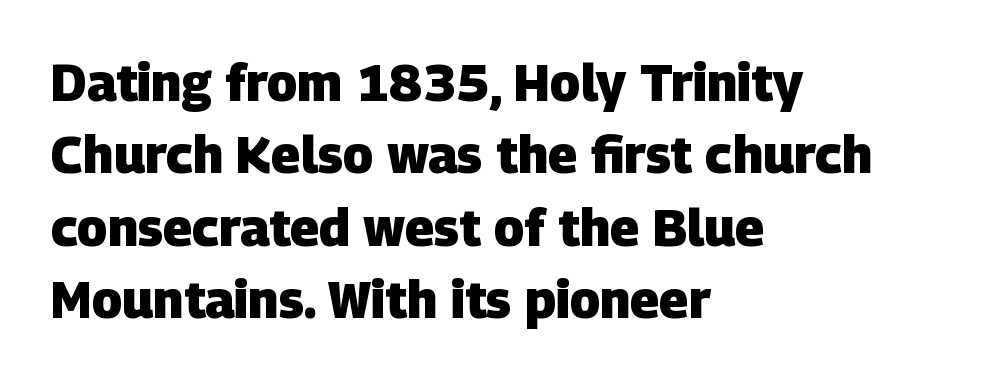
{"serif": "no", "bold": "yes", "weight": "heavy", "width": "normal", "stroke_contrast": "low", "x_height": "large", "monospaced": "no", "underline": "no", "align": "left", "line_spacing": "normal", "line_spacing_ratio": 1.42, "letter_spacing": "normal", "letter_spacing_em": 0.0, "glyph_px": 51}
